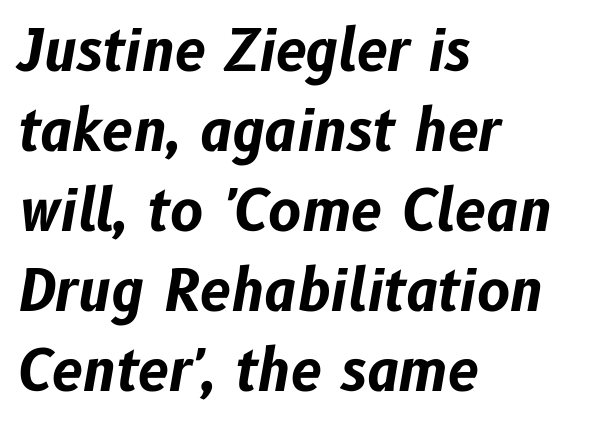
{"italic": "yes", "lean": "right", "slant_degrees": 10, "bold": "yes", "weight": "bold", "width": "normal", "stroke_contrast": "low", "x_height": "medium", "monospaced": "no", "underline": "no", "align": "left", "line_spacing": "normal", "line_spacing_ratio": 1.43, "letter_spacing": "normal", "letter_spacing_em": 0.0, "glyph_px": 56}
